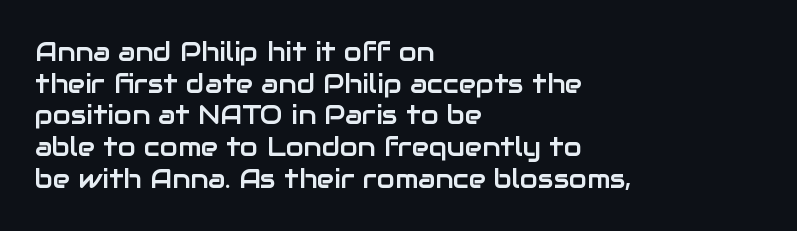
{"italic": "no", "underline": "no", "align": "left", "line_spacing_ratio": 1.22, "letter_spacing": "normal", "letter_spacing_em": 0.0, "glyph_px": 26}
